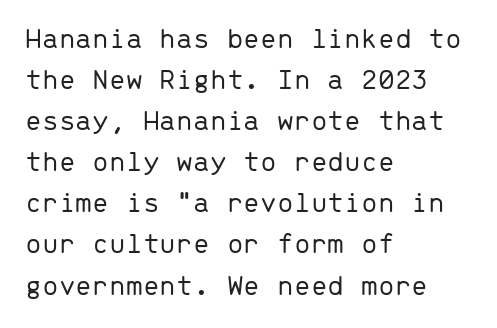
Q: Is the text bold? A: No.
Q: Is the text italic (slanted)? A: No, it is upright.
Q: Is the typeface a serif or a sans-serif typeface? A: Sans-serif.
Q: Is the text underlined? A: No.
Q: How is the paragraph aligned? A: Left-aligned.
Q: Is the spacing between letters normal or unusually wide? A: Normal.
Q: Is the spacing between lines tight, normal or loose? A: Normal.
Q: Width (condensed, normal, or wide)? A: Normal.
Q: Stroke contrast? A: Low.
Q: x-height? A: Medium.
Q: Monospaced? A: Yes.
